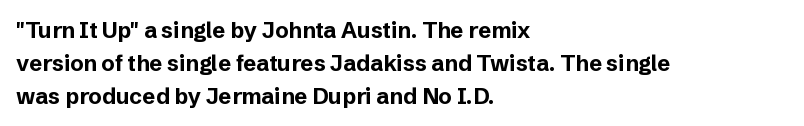
The image shows 22 px bold type, upright; set left-aligned, normal line spacing (1.5x), normal letter spacing, not underlined.
